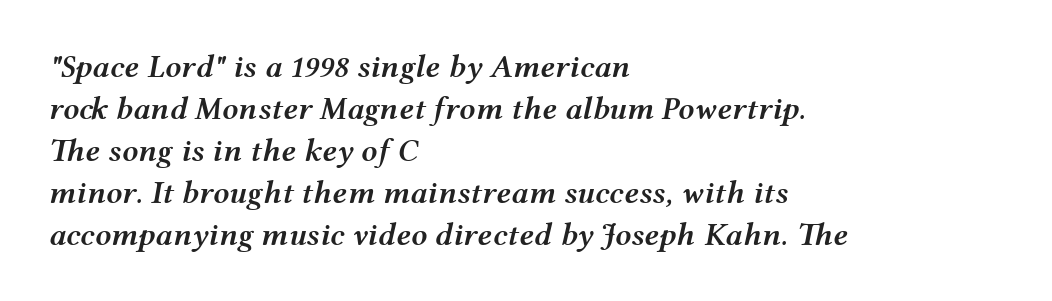
{"italic": "yes", "lean": "right", "slant_degrees": 12, "bold": "semi", "weight": "semibold", "width": "wide", "stroke_contrast": "medium", "x_height": "medium", "monospaced": "no", "underline": "no", "align": "left", "line_spacing": "normal", "line_spacing_ratio": 1.31, "letter_spacing": "normal", "letter_spacing_em": 0.0, "glyph_px": 32}
